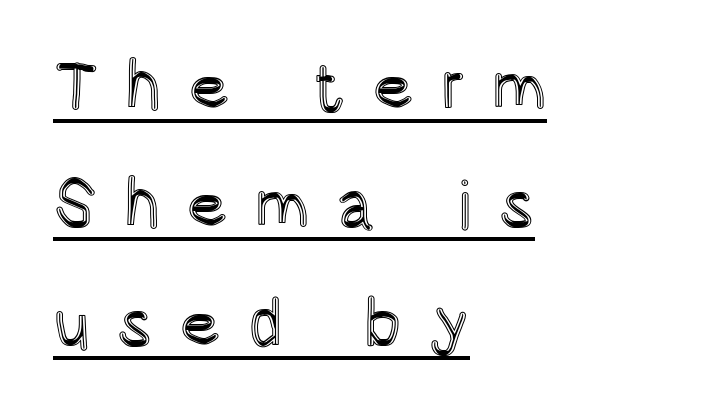
The image shows 68 px condensed type, upright; set left-aligned, line spacing 1.74x, unusually wide letter spacing (+0.38 em), underlined; a large x-height.
